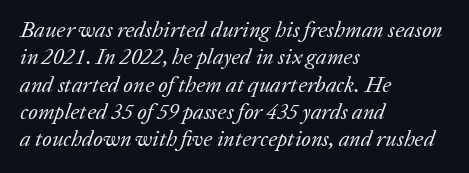
The image shows 22 px text type, italic (leaning right); set left-aligned, line spacing 1.24x, normal letter spacing, not underlined.
